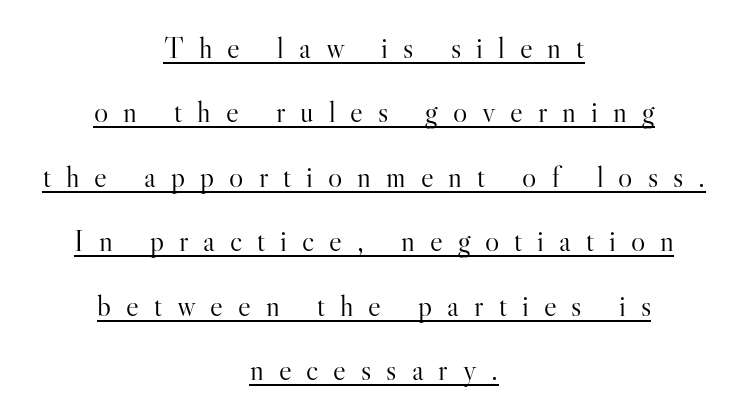
{"serif": "yes", "italic": "no", "bold": "no", "weight": "light", "width": "normal", "stroke_contrast": "high", "x_height": "small", "monospaced": "no", "underline": "yes", "align": "center", "line_spacing": "loose", "line_spacing_ratio": 2.15, "letter_spacing": "wide", "letter_spacing_em": 0.5, "glyph_px": 30}
